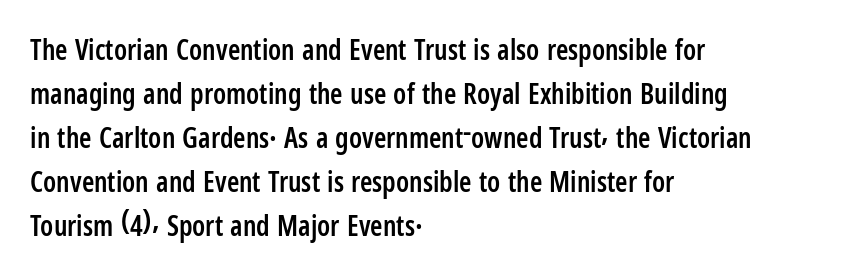
Each word holds together tightly as a unit, with standard inter-letter gaps. Looks like regular typesetting: each glyph gets only the width it needs. Ascenders rise straight up at ninety degrees. Does the leading feel generous? No, just average. Caption: semibold face, moderately heavy strokes.
